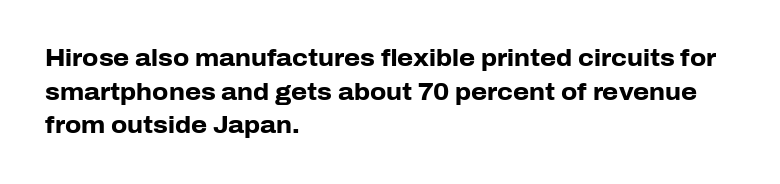
{"italic": "no", "bold": "yes", "underline": "no", "align": "left", "line_spacing": "normal", "line_spacing_ratio": 1.46, "letter_spacing": "normal", "letter_spacing_em": 0.0, "glyph_px": 23}
